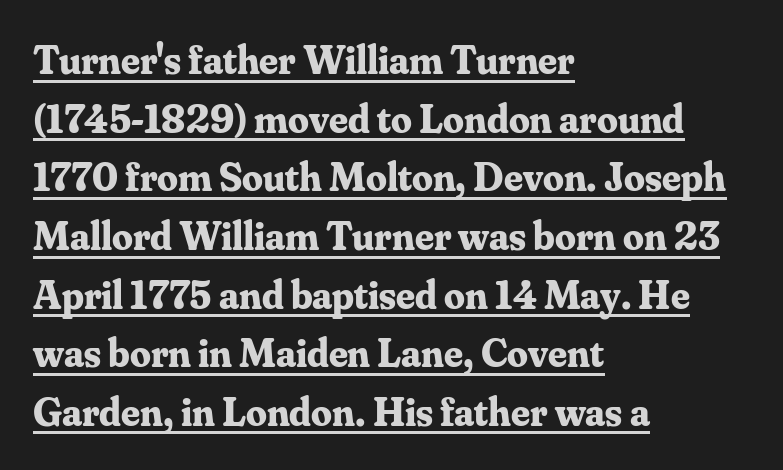
Q: Is the text bold? A: Yes.
Q: Is the text italic (slanted)? A: No, it is upright.
Q: Is the typeface a serif or a sans-serif typeface? A: Serif.
Q: Is the text underlined? A: Yes.
Q: How is the paragraph aligned? A: Left-aligned.
Q: Is the spacing between letters normal or unusually wide? A: Normal.
Q: Is the spacing between lines tight, normal or loose? A: Normal.
Q: Width (condensed, normal, or wide)? A: Normal.
Q: Stroke contrast? A: Medium.
Q: x-height? A: Small.
Q: Monospaced? A: No.
